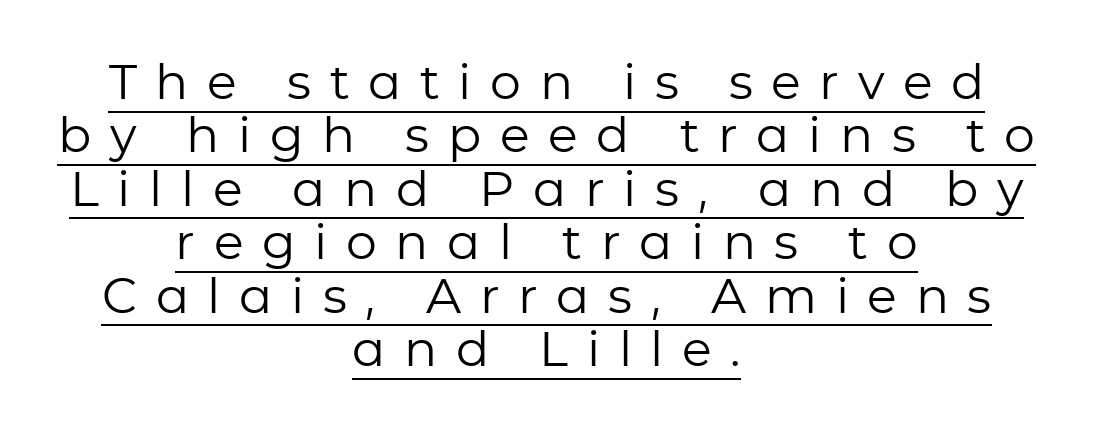
The specimen reads as upright at a glance. There is plenty of visible air inserted between adjacent glyphs. Character widths vary here, with narrow letters taking less room than wide ones. Unbolded letterforms with no extra heft. Type style note: lacks serifs. Neither beginnings nor endings align; midpoints do.
